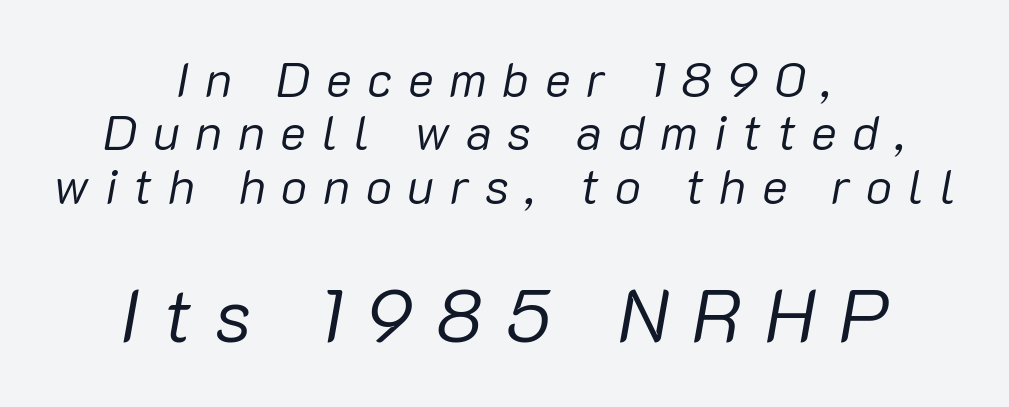
The image shows 74 px regular-weight type, italic (leaning right); set centered, tight line spacing (1.09x), unusually wide letter spacing (+0.32 em), not underlined; the second (bottom) block is 1.51x larger; low stroke contrast and a medium x-height.
